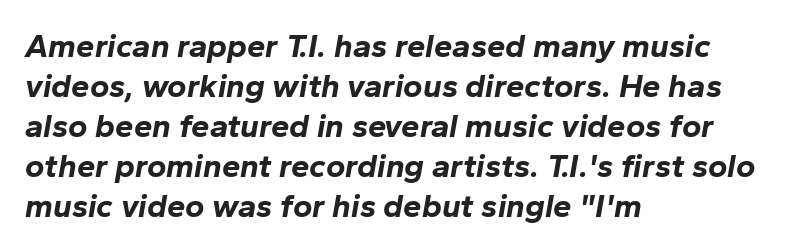
When letters slant like this, we call the style italic. Think of a printed novel: that variable character pitch is what you see here. This is heavy type, rendered in bold. Just letters on the line, the space beneath them empty. Line beginnings align vertically; line endings do not.
